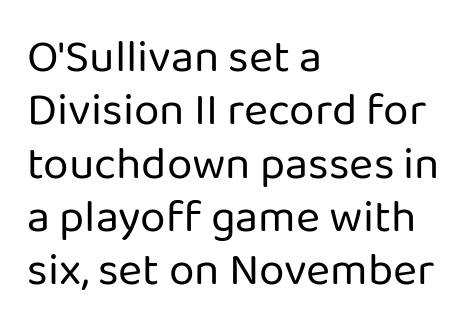
{"serif": "no", "italic": "no", "bold": "no", "weight": "regular", "width": "normal", "stroke_contrast": "low", "x_height": "medium", "monospaced": "no", "underline": "no", "align": "left", "line_spacing_ratio": 1.16, "letter_spacing": "normal", "letter_spacing_em": 0.0, "glyph_px": 46}
